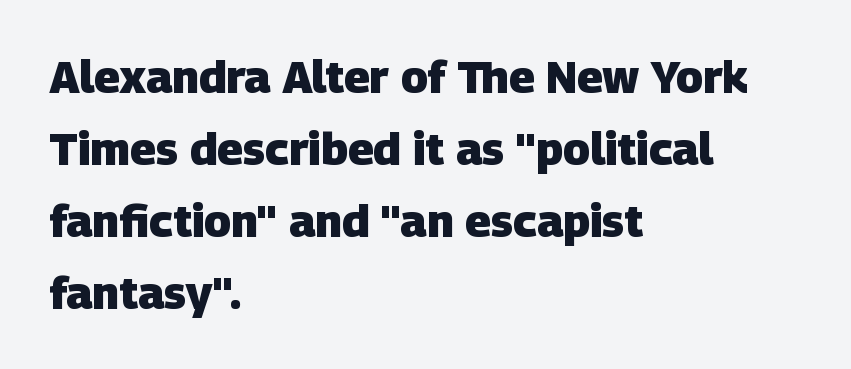
Q: Is the text bold? A: Yes.
Q: Is the typeface a serif or a sans-serif typeface? A: Sans-serif.
Q: Is the text underlined? A: No.
Q: How is the paragraph aligned? A: Left-aligned.
Q: Is the spacing between letters normal or unusually wide? A: Normal.
Q: Is the spacing between lines tight, normal or loose? A: Normal.
Q: Width (condensed, normal, or wide)? A: Normal.
Q: Stroke contrast? A: Low.
Q: x-height? A: Large.
Q: Monospaced? A: No.
